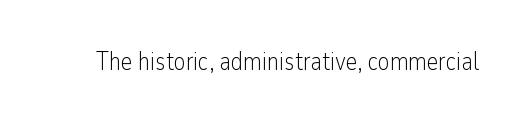
{"italic": "no", "bold": "no", "underline": "no", "letter_spacing": "normal", "letter_spacing_em": 0.0, "glyph_px": 25}
